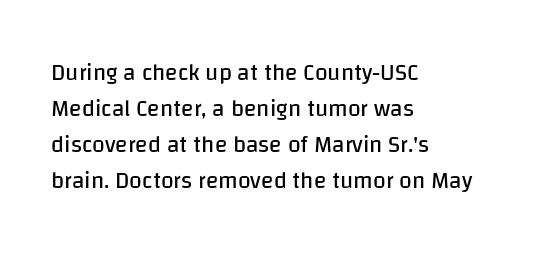
The foot of each line stays bare and open. It's the straight-up-and-down kind of type. The gaps between neighbouring characters are ordinary and unremarkable. A normal amount of white space separates one row of letters from the next. Typeset ragged right — the left edge is the straight one. Is the stroke heavy? The answer is a plain regular-or-lighter.
